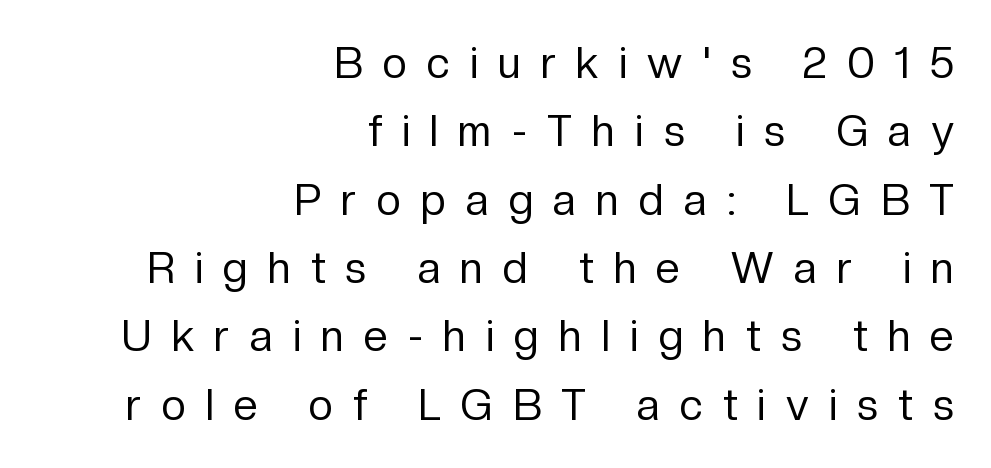
Students, note that the glyphs here are deliberately spaced far apart. Each row of text sits above clean, open space. The paragraph has a hard right edge and a soft left edge. How would I describe the line gaps? Plain and ordinary.
